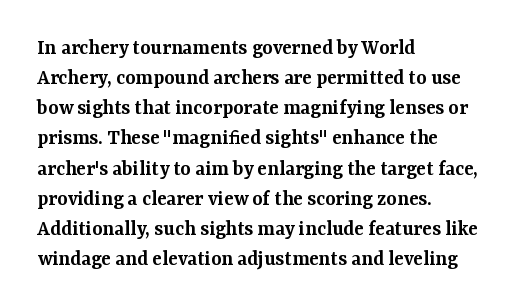
Q: Is the text bold? A: Semi-bold.
Q: Is the text italic (slanted)? A: No, it is upright.
Q: Is the text underlined? A: No.
Q: How is the paragraph aligned? A: Left-aligned.
Q: Is the spacing between letters normal or unusually wide? A: Normal.
Q: Is the spacing between lines tight, normal or loose? A: Normal.
